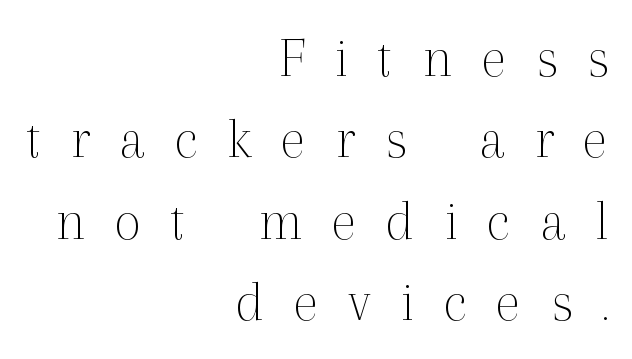
The image shows 59 px thin serif type, upright; set right-aligned, normal line spacing (1.38x), unusually wide letter spacing (+0.5 em), not underlined; a medium x-height.
